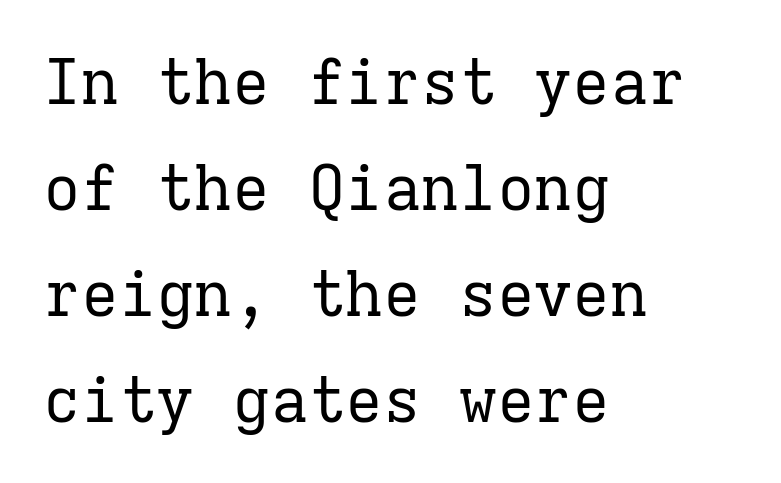
{"serif": "yes", "italic": "no", "bold": "no", "weight": "regular", "width": "normal", "stroke_contrast": "low", "x_height": "medium", "monospaced": "yes", "underline": "no", "align": "left", "line_spacing": "normal", "line_spacing_ratio": 1.68, "letter_spacing": "normal", "letter_spacing_em": 0.0, "glyph_px": 63}
